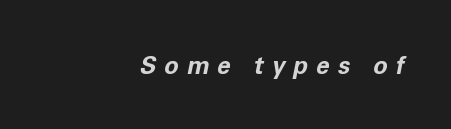
The image shows 24 px bold type, italic (leaning right); set right-aligned, unusually wide letter spacing (+0.34 em), not underlined.
